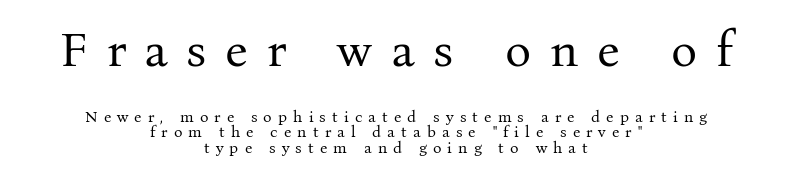
{"serif": "yes", "italic": "no", "bold": "no", "weight": "regular", "width": "normal", "stroke_contrast": "medium", "x_height": "medium", "monospaced": "no", "underline": "no", "align": "center", "line_spacing": "tight", "line_spacing_ratio": 0.97, "letter_spacing": "wide", "letter_spacing_em": 0.38, "larger_block": "first", "size_ratio": 3.06, "glyph_px": 49}
